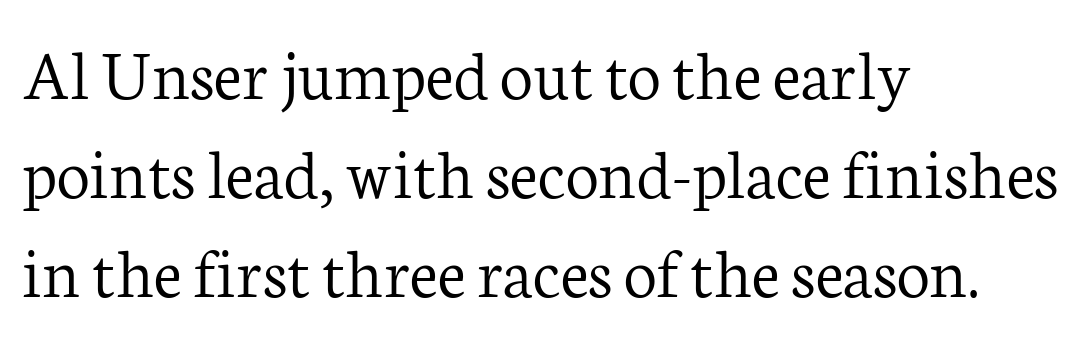
The image shows 74 px light serif type, upright; set left-aligned, normal line spacing (1.34x), normal letter spacing, not underlined; low stroke contrast and a medium x-height.
